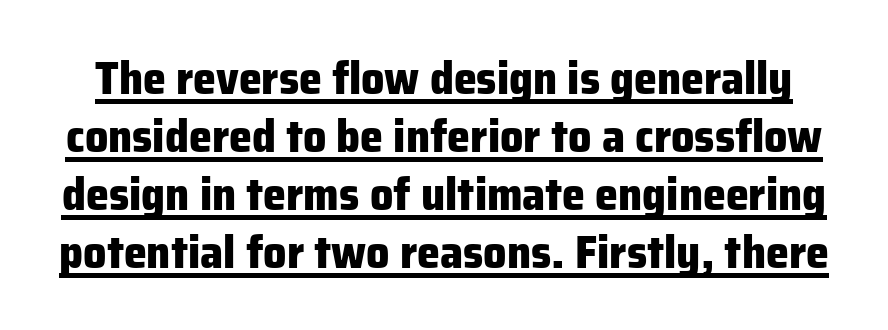
{"serif": "no", "italic": "no", "bold": "yes", "weight": "heavy", "width": "normal", "stroke_contrast": "low", "x_height": "medium", "monospaced": "no", "underline": "yes", "line_spacing": "normal", "line_spacing_ratio": 1.26, "letter_spacing": "normal", "letter_spacing_em": 0.0, "glyph_px": 46}
